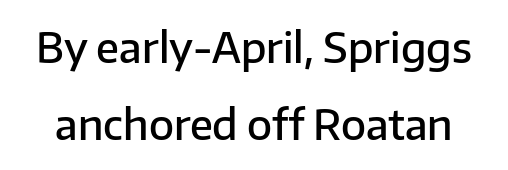
The image shows 41 px semibold sans-serif type, upright; set line spacing 1.87x, normal letter spacing, not underlined; low stroke contrast and a medium x-height.
